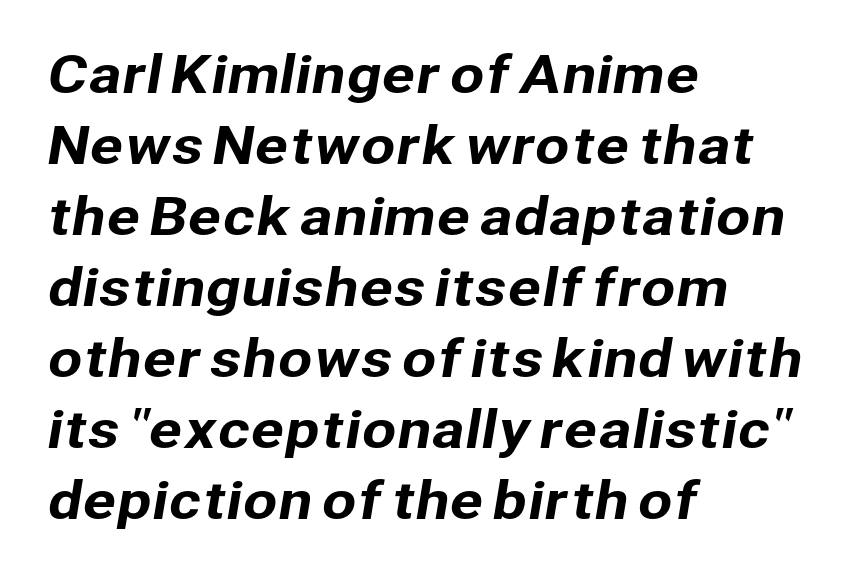
Q: Is the typeface a serif or a sans-serif typeface? A: Sans-serif.
Q: Is the text underlined? A: No.
Q: How is the paragraph aligned? A: Left-aligned.
Q: Is the spacing between letters normal or unusually wide? A: Normal.
Q: Is the spacing between lines tight, normal or loose? A: Normal.
Q: Width (condensed, normal, or wide)? A: Normal.
Q: Stroke contrast? A: Low.
Q: x-height? A: Medium.
Q: Monospaced? A: No.
